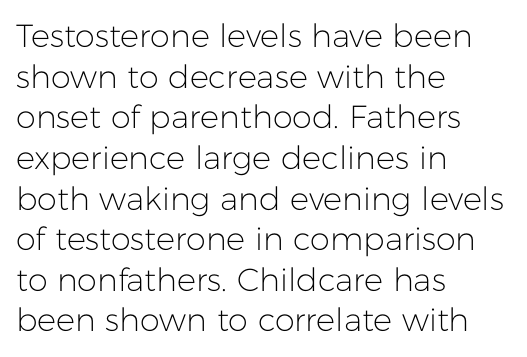
The image shows 32 px light sans-serif type, upright; set left-aligned, normal line spacing (1.27x), normal letter spacing, not underlined; low stroke contrast and a medium x-height.
